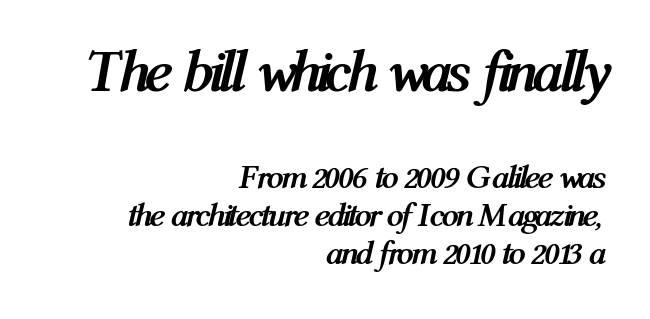
The image shows 60 px semibold, condensed type, italic (leaning right); set right-aligned, tight line spacing (1.12x), normal letter spacing, not underlined; the first (top) block is 1.76x larger; medium stroke contrast and a medium x-height.
